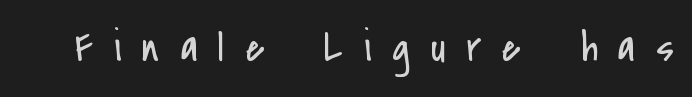
The letters are spread apart with noticeably loose tracking. Stroke mass is kept to a normal reading level or below. The font's upright variant was chosen for this text. Character widths vary here, with narrow letters taking less room than wide ones. Anything drawn beneath the words? Only blank space.
